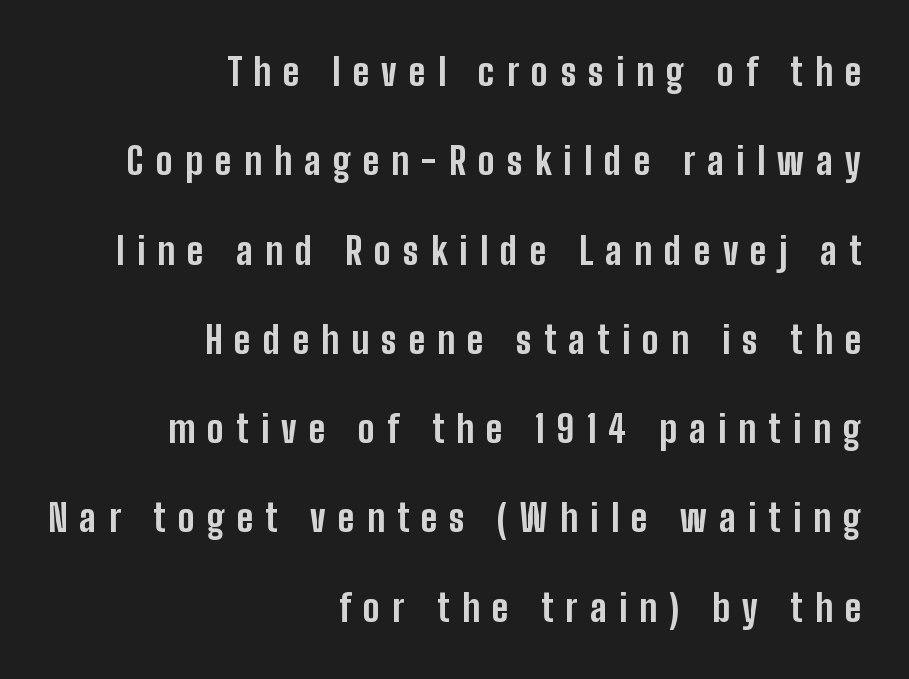
The image shows 38 px bold, condensed sans-serif type, upright; set right-aligned, loose line spacing (2.35x), unusually wide letter spacing (+0.32 em), not underlined; low stroke contrast and a medium x-height.
